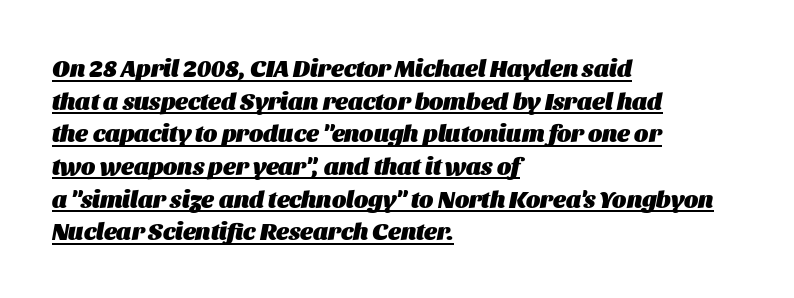
{"italic": "yes", "lean": "right", "slant_degrees": 11, "bold": "yes", "underline": "yes", "align": "left", "line_spacing": "normal", "line_spacing_ratio": 1.36, "letter_spacing": "normal", "letter_spacing_em": 0.0, "glyph_px": 24}
